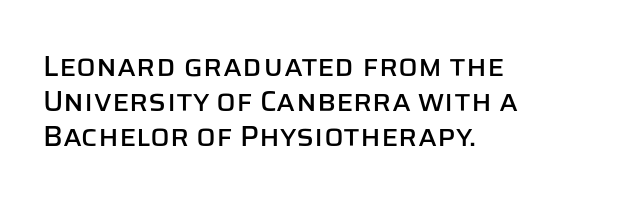
Q: Is the text italic (slanted)? A: No, it is upright.
Q: Is the typeface a serif or a sans-serif typeface? A: Sans-serif.
Q: Is the text underlined? A: No.
Q: How is the paragraph aligned? A: Left-aligned.
Q: Is the spacing between letters normal or unusually wide? A: Normal.
Q: Width (condensed, normal, or wide)? A: Normal.
Q: Stroke contrast? A: Low.
Q: x-height? A: Large.
Q: Monospaced? A: No.
